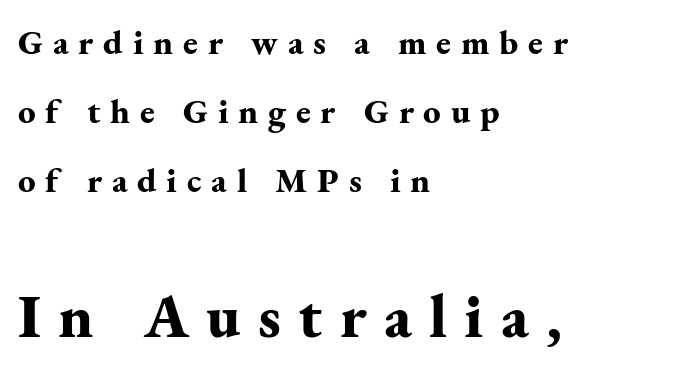
Q: Is the text bold? A: Yes.
Q: Is the text italic (slanted)? A: No, it is upright.
Q: Is the typeface a serif or a sans-serif typeface? A: Serif.
Q: Is the text underlined? A: No.
Q: How is the paragraph aligned? A: Left-aligned.
Q: Is the spacing between letters normal or unusually wide? A: Unusually wide.
Q: Is the spacing between lines tight, normal or loose? A: Loose.
Q: Which block of text is set in a larger size, the first (top) or the second (bottom)? A: The second (bottom) one.
Q: Width (condensed, normal, or wide)? A: Normal.
Q: Stroke contrast? A: Medium.
Q: x-height? A: Small.
Q: Monospaced? A: No.
